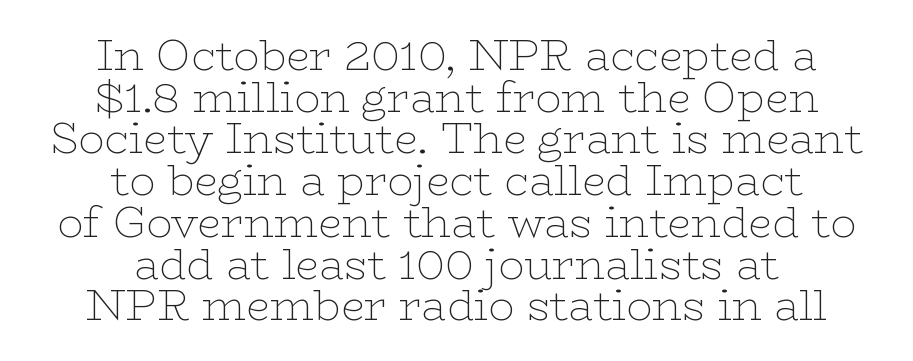
The image shows 43 px thin, wide serif type, upright; set centered, tight line spacing (0.97x), normal letter spacing, not underlined; low stroke contrast and a medium x-height.
